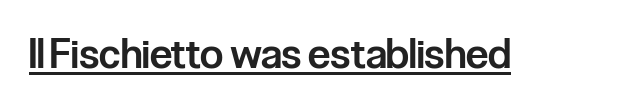
Nope, no serifs anywhere on these letters. If you drew a line through each stem, it would be perfectly vertical. The type is set solid horizontally, with unmodified tracking. Think of a printed novel: that variable character pitch is what you see here. In terms of weight, the rendering is demibold, just under bold.
